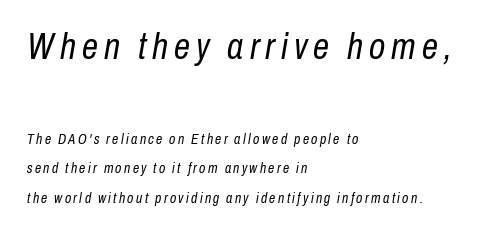
Q: Is the text bold? A: No.
Q: Is the text italic (slanted)? A: Yes, it leans right by about 10 degrees.
Q: Is the text underlined? A: No.
Q: How is the paragraph aligned? A: Left-aligned.
Q: Is the spacing between lines tight, normal or loose? A: Loose.
Q: Which block of text is set in a larger size, the first (top) or the second (bottom)? A: The first (top) one.
Q: Width (condensed, normal, or wide)? A: Condensed.
Q: Stroke contrast? A: Low.
Q: x-height? A: Medium.
Q: Monospaced? A: No.
